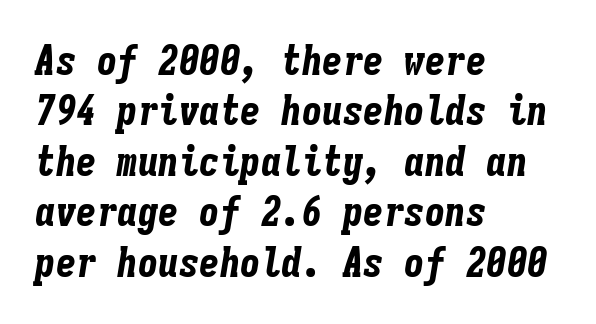
The image shows 41 px bold, condensed type, italic (leaning right), monospaced; set left-aligned, line spacing 1.23x, normal letter spacing, not underlined; low stroke contrast and a medium x-height.
